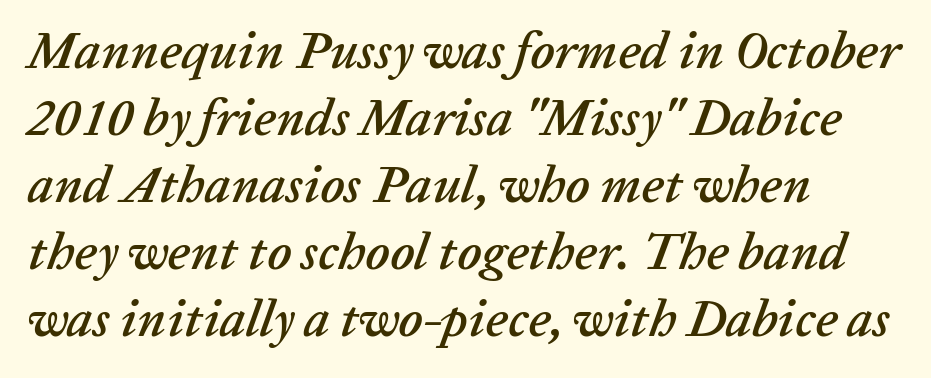
All the whitespace from short lines collects on the right. Plain, unruled lines of type. Looks like regular typesetting: each glyph gets only the width it needs. Honestly, the row spacing looks completely unremarkable. It's the slanting kind of type.
